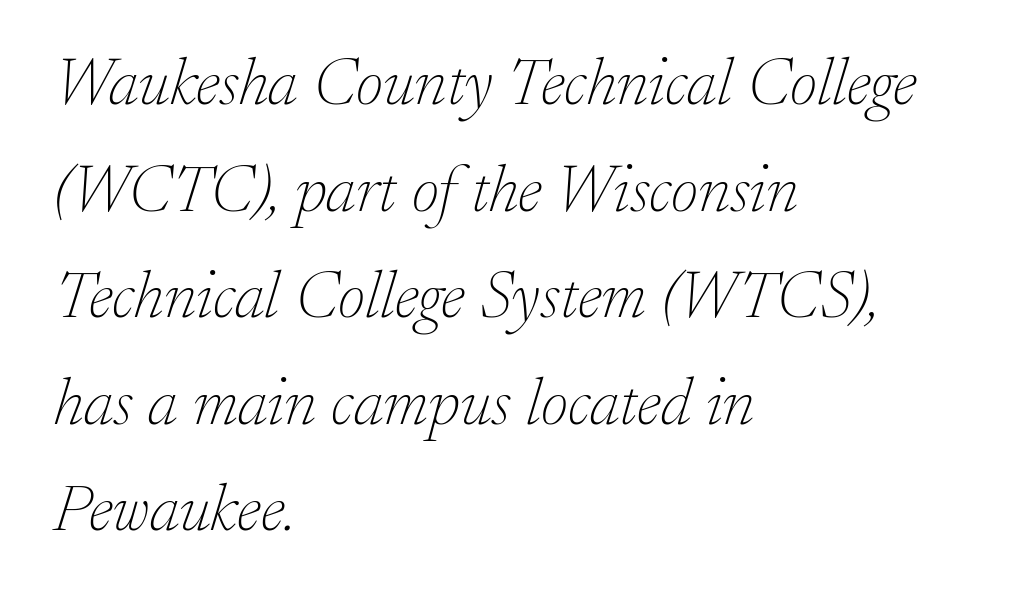
{"serif": "yes", "italic": "yes", "lean": "right", "slant_degrees": 17, "bold": "no", "weight": "thin", "width": "normal", "stroke_contrast": "low", "x_height": "small", "monospaced": "no", "underline": "no", "align": "left", "line_spacing": "normal", "line_spacing_ratio": 1.59, "letter_spacing": "normal", "letter_spacing_em": 0.0, "glyph_px": 67}
